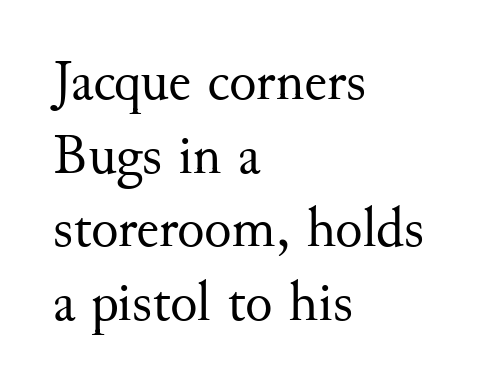
Q: Is the text bold? A: No.
Q: Is the text italic (slanted)? A: No, it is upright.
Q: Is the typeface a serif or a sans-serif typeface? A: Serif.
Q: Is the text underlined? A: No.
Q: How is the paragraph aligned? A: Left-aligned.
Q: Is the spacing between letters normal or unusually wide? A: Normal.
Q: Is the spacing between lines tight, normal or loose? A: Normal.
Q: Width (condensed, normal, or wide)? A: Normal.
Q: Stroke contrast? A: Medium.
Q: x-height? A: Small.
Q: Monospaced? A: No.
